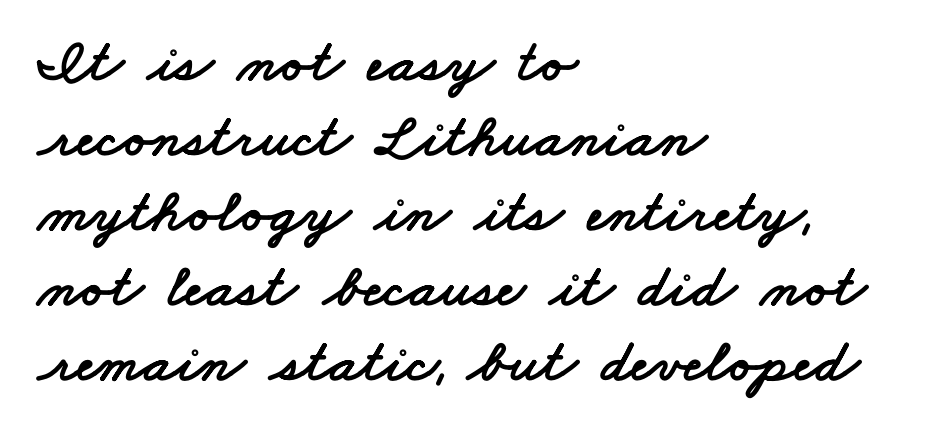
A typesetter would call this proportional, since set widths differ per character. This sample is left-justified, so line endings fall wherever the words run out. The tracking reads as untouched default to a designer's eye. No feet cap the strokes, marking this as sans-serif type. Plain, unruled lines of type.
